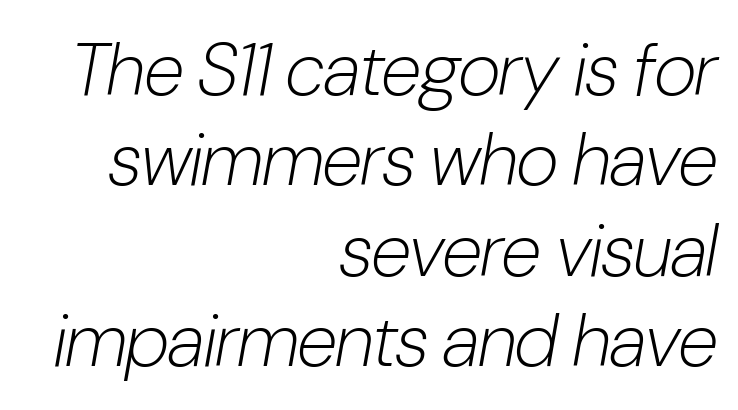
Q: Is the text bold? A: No.
Q: Is the text italic (slanted)? A: Yes, it leans right by about 10 degrees.
Q: Is the text underlined? A: No.
Q: How is the paragraph aligned? A: Right-aligned.
Q: Is the spacing between letters normal or unusually wide? A: Normal.
Q: Width (condensed, normal, or wide)? A: Condensed.
Q: Stroke contrast? A: Low.
Q: x-height? A: Medium.
Q: Monospaced? A: No.
